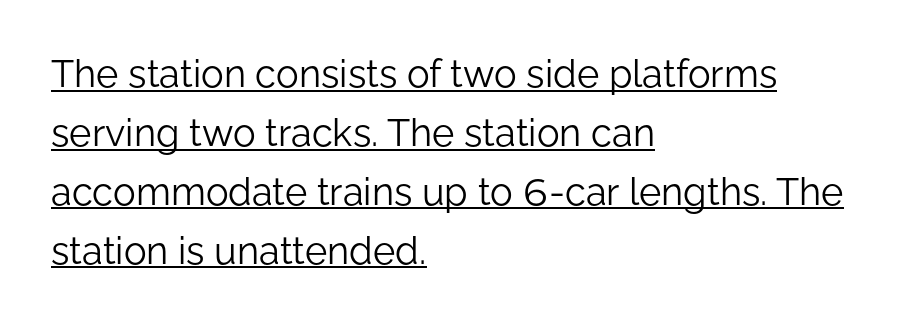
A rule runs beneath these lines of type. Counters stay open thanks to moderate or lighter strokes. A typesetter would mark this as roman, not italic. The tracking reads as untouched default to a designer's eye. These lines are set flush left with a ragged right edge.
